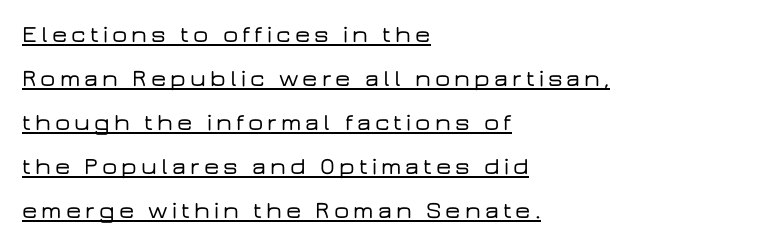
This rendering features underlined lettering. Each line starts at the same left margin while the right side varies. Posture: vertical.
